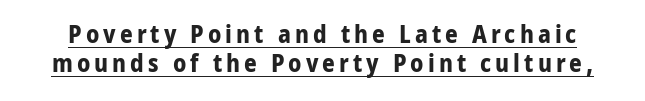
{"italic": "no", "bold": "yes", "underline": "yes", "line_spacing_ratio": 1.17, "glyph_px": 25}
